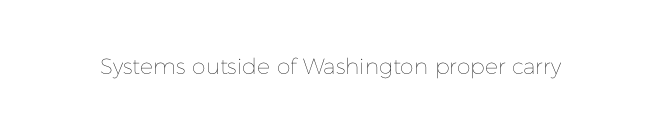
The image shows 22 px text type, upright; set normal letter spacing, not underlined.
